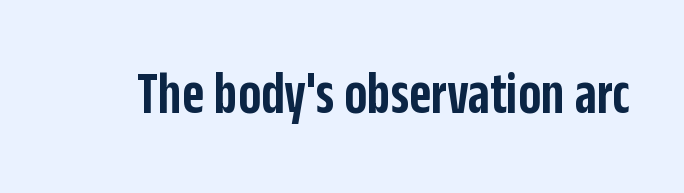
{"serif": "no", "italic": "no", "bold": "semi", "weight": "semibold", "width": "condensed", "stroke_contrast": "low", "x_height": "large", "monospaced": "no", "underline": "no", "letter_spacing": "normal", "letter_spacing_em": 0.0, "glyph_px": 60}
